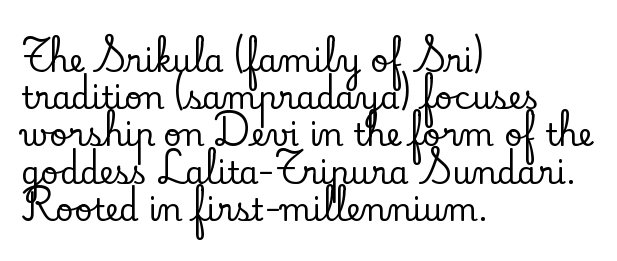
The image shows 31 px serif type, upright; set left-aligned, line spacing 1.2x, normal letter spacing, not underlined; low stroke contrast and a small x-height.
